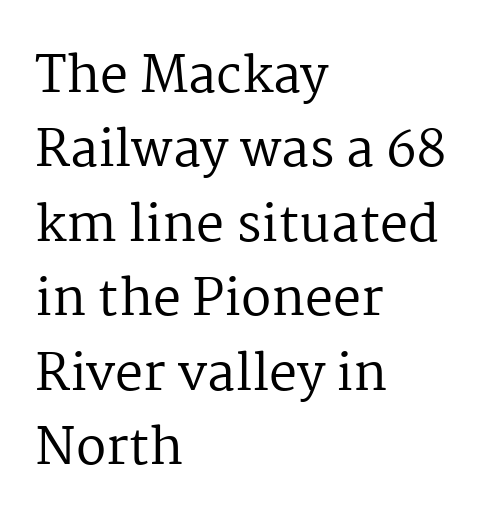
The image shows 50 px regular-weight serif type, upright; set left-aligned, normal line spacing (1.49x), normal letter spacing, not underlined; medium stroke contrast and a medium x-height.
